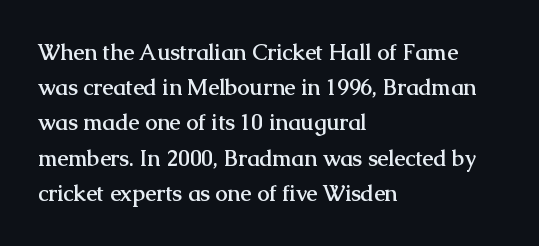
{"italic": "no", "bold": "yes", "underline": "no", "align": "left", "line_spacing": "normal", "line_spacing_ratio": 1.6, "letter_spacing": "normal", "letter_spacing_em": 0.0, "glyph_px": 22}
